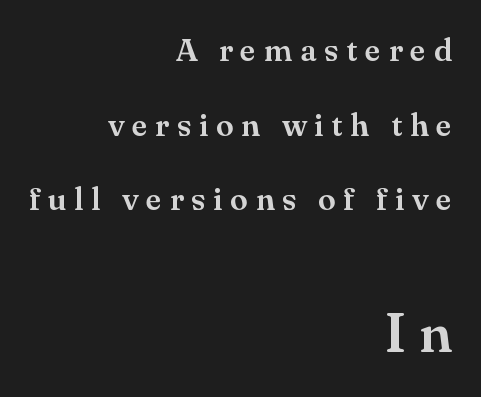
The image shows 56 px serif type, upright; set right-aligned, loose line spacing (2.33x), unusually wide letter spacing (+0.24 em), not underlined; the second (bottom) block is 1.75x larger; medium stroke contrast and a small x-height.
